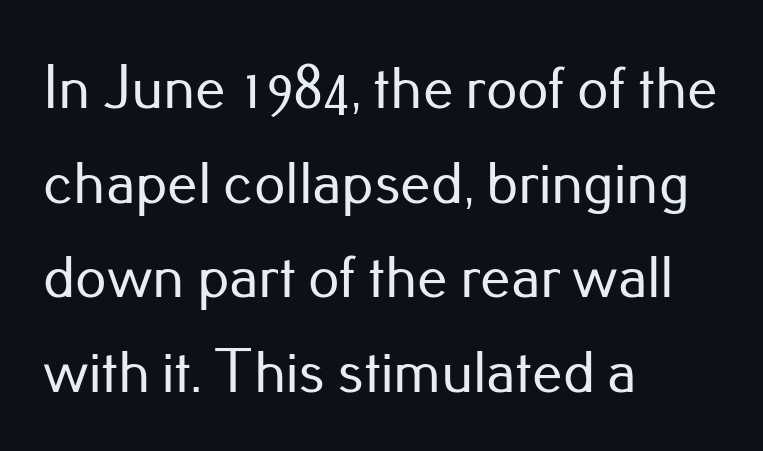
The image shows 61 px sans-serif type, upright; set left-aligned, normal line spacing (1.55x), normal letter spacing, not underlined; low stroke contrast and a small x-height.
